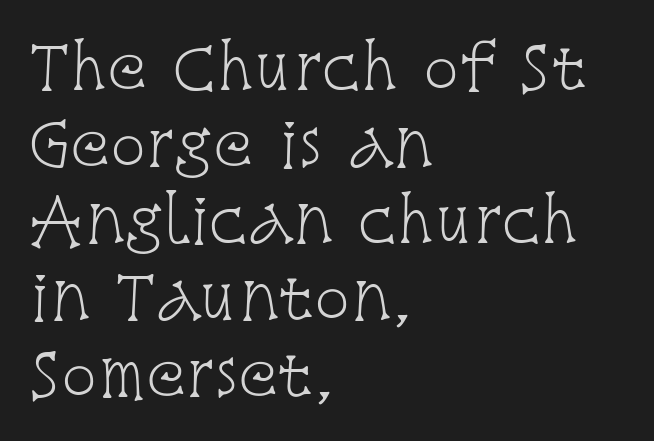
The image shows 59 px light, condensed serif type, upright; set left-aligned, normal line spacing (1.3x), normal letter spacing, not underlined; low stroke contrast and a large x-height.
